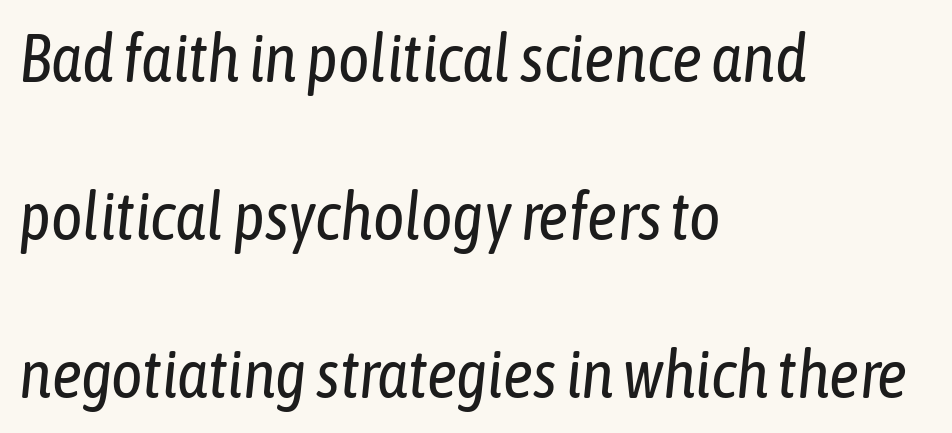
Q: Is the text bold? A: No.
Q: Is the text italic (slanted)? A: Yes, it leans right by about 6 degrees.
Q: Is the text underlined? A: No.
Q: How is the paragraph aligned? A: Left-aligned.
Q: Is the spacing between letters normal or unusually wide? A: Normal.
Q: Is the spacing between lines tight, normal or loose? A: Loose.
Q: Width (condensed, normal, or wide)? A: Condensed.
Q: Stroke contrast? A: Low.
Q: x-height? A: Medium.
Q: Monospaced? A: No.
